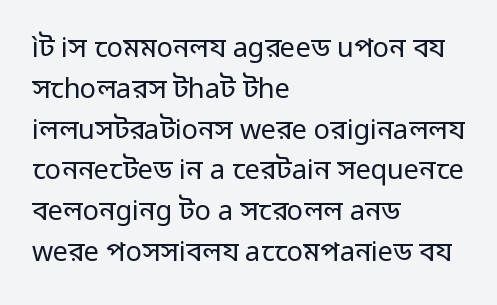
{"italic": "no", "bold": "no", "underline": "no", "align": "left", "line_spacing": "normal", "line_spacing_ratio": 1.51, "letter_spacing": "normal", "letter_spacing_em": 0.0, "glyph_px": 27}
